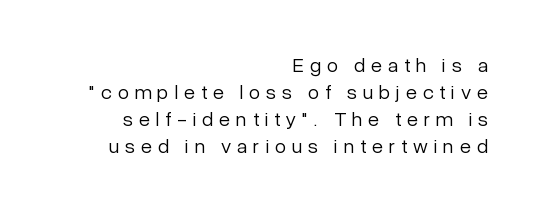
{"italic": "no", "bold": "no", "underline": "no", "align": "right", "line_spacing": "normal", "line_spacing_ratio": 1.35, "letter_spacing": "wide", "letter_spacing_em": 0.3, "glyph_px": 20}
